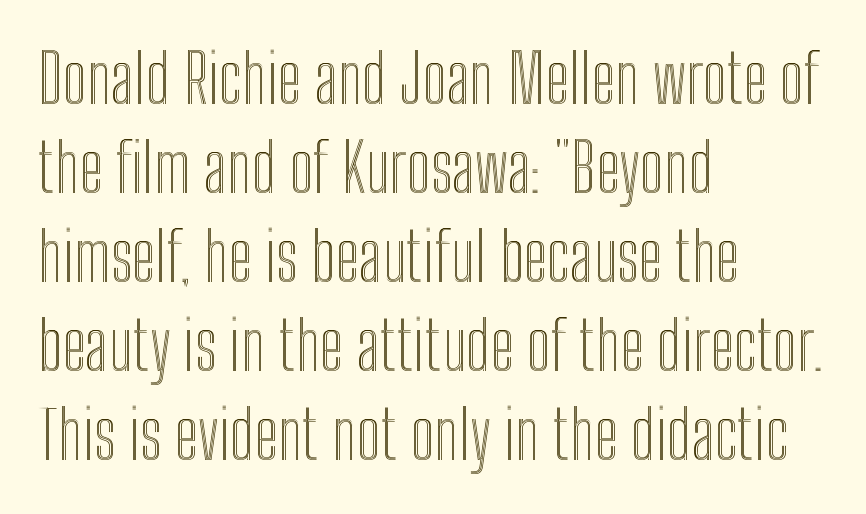
Lines of text with bare space underneath. This sample has the flowing, uneven cadence of proportional lettering. Unlike italic type, these characters show no tilt at all. Compared with typical paragraphs, the rows here are spaced about the same. The letters sit at their default tracking, neither squeezed nor spread.
